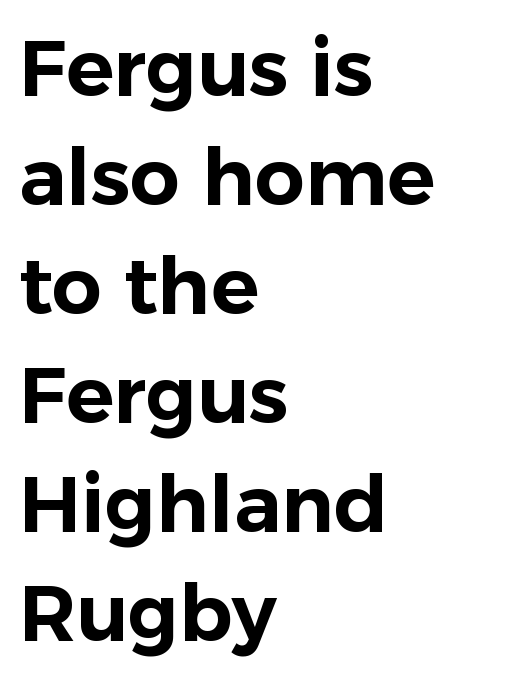
The image shows 79 px sans-serif type, upright; set left-aligned, normal line spacing (1.38x), normal letter spacing, not underlined; low stroke contrast and a medium x-height.
